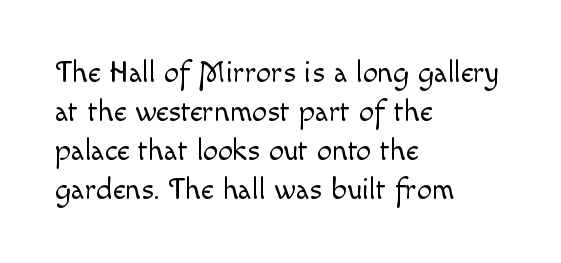
Unbolded letterforms with no extra heft. What's the leading like? Ordinary, nothing unusual. Vertical strokes here are truly vertical. Clear beneath every line of the passage. Character widths vary here, with narrow letters taking less room than wide ones. You could call the tracking neutral — neither tight nor loose.
